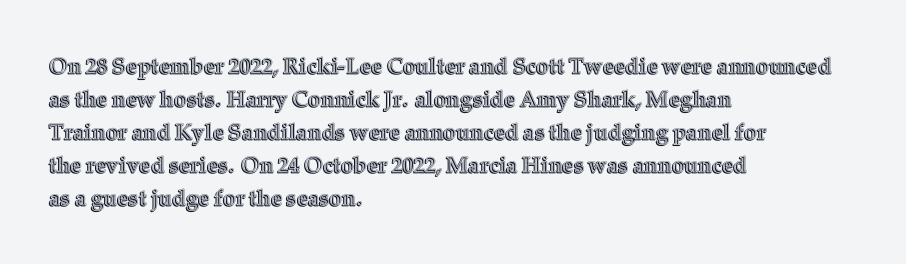
Q: Is the text italic (slanted)? A: No, it is upright.
Q: Is the text underlined? A: No.
Q: How is the paragraph aligned? A: Left-aligned.
Q: Is the spacing between letters normal or unusually wide? A: Normal.
Q: Is the spacing between lines tight, normal or loose? A: Normal.
